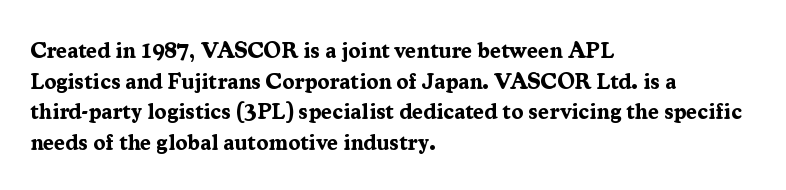
The image shows 22 px bold type, upright; set left-aligned, normal line spacing (1.39x), normal letter spacing, not underlined.
